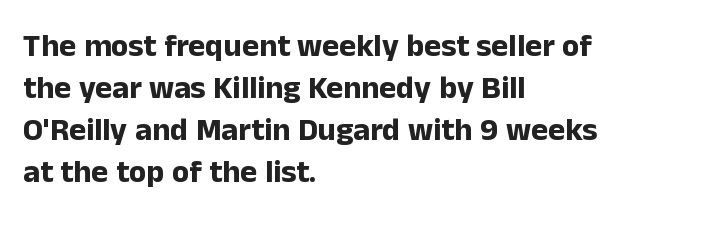
The image shows 32 px bold sans-serif type, upright; set left-aligned, normal line spacing (1.31x), normal letter spacing, not underlined; low stroke contrast and a medium x-height.
